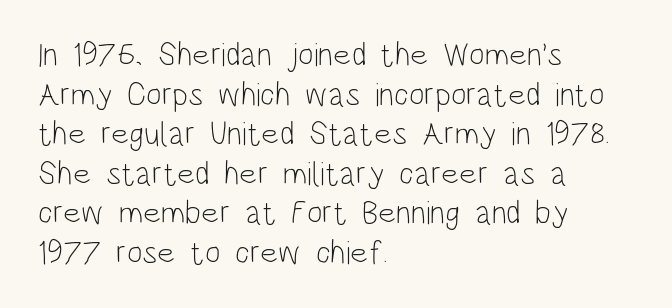
Q: Is the text bold? A: No.
Q: Is the text italic (slanted)? A: No, it is upright.
Q: Is the typeface a serif or a sans-serif typeface? A: Sans-serif.
Q: Is the text underlined? A: No.
Q: How is the paragraph aligned? A: Left-aligned.
Q: Is the spacing between letters normal or unusually wide? A: Normal.
Q: Width (condensed, normal, or wide)? A: Condensed.
Q: Stroke contrast? A: Low.
Q: x-height? A: Large.
Q: Monospaced? A: No.
